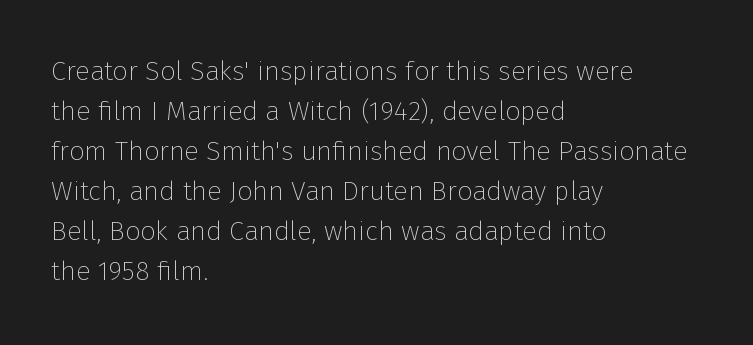
The image shows 27 px text type, upright; set left-aligned, normal line spacing (1.48x), normal letter spacing, not underlined.
